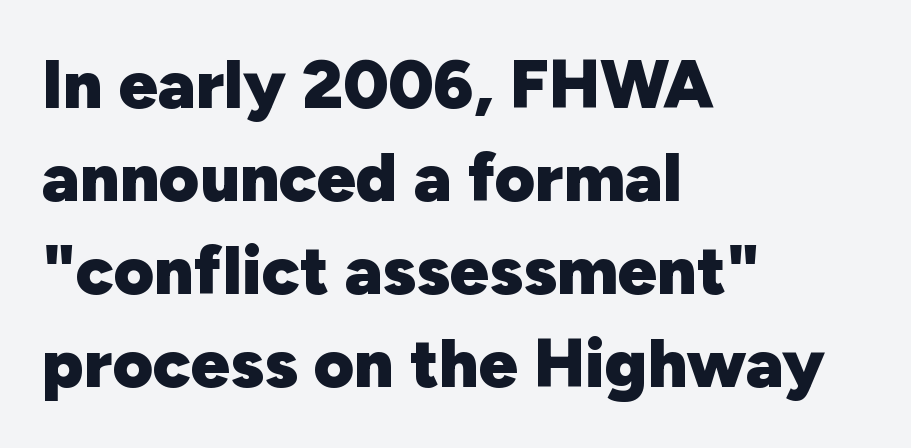
This is the regular roman posture of the typeface. Characters follow at the spacing the type designer built in. Emphasis by weight is at full strength: bold. Is this a fixed-width face? No — the glyphs have proportional, varying widths. Typographically, this falls in the sans-serif category. The rendering anchors every line to the left-hand side.
